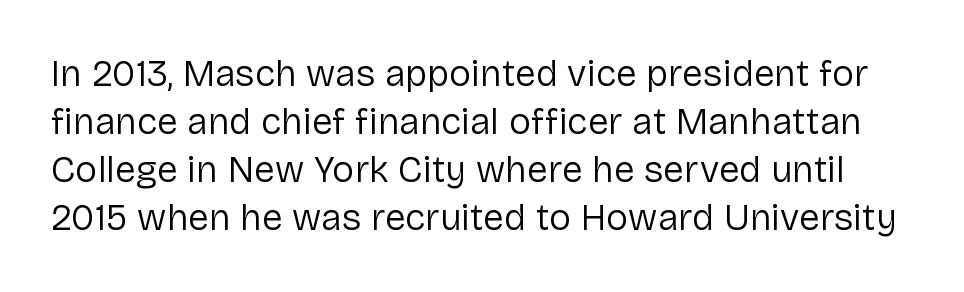
{"serif": "no", "italic": "no", "bold": "no", "weight": "regular", "width": "normal", "stroke_contrast": "low", "x_height": "medium", "monospaced": "no", "underline": "no", "line_spacing": "normal", "line_spacing_ratio": 1.3, "letter_spacing": "normal", "letter_spacing_em": 0.0, "glyph_px": 37}
